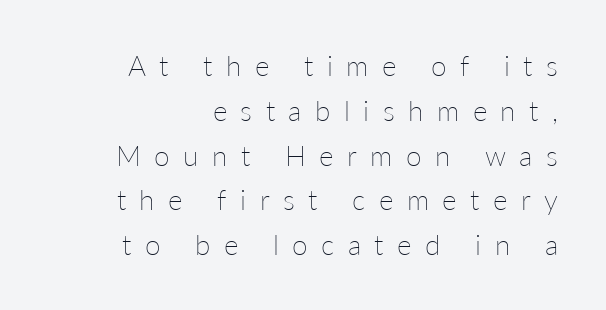
Q: Is the text bold? A: No.
Q: Is the text italic (slanted)? A: No, it is upright.
Q: Is the text underlined? A: No.
Q: How is the paragraph aligned? A: Right-aligned.
Q: Is the spacing between letters normal or unusually wide? A: Unusually wide.
Q: Is the spacing between lines tight, normal or loose? A: Normal.
Q: Width (condensed, normal, or wide)? A: Normal.
Q: Stroke contrast? A: Low.
Q: x-height? A: Medium.
Q: Monospaced? A: No.
